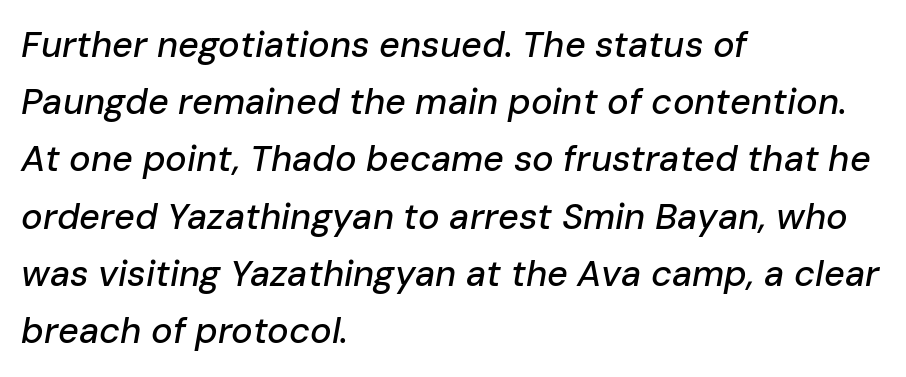
Q: Is the text italic (slanted)? A: Yes, it leans right by about 10 degrees.
Q: Is the text underlined? A: No.
Q: How is the paragraph aligned? A: Left-aligned.
Q: Is the spacing between letters normal or unusually wide? A: Normal.
Q: Is the spacing between lines tight, normal or loose? A: Normal.
Q: Width (condensed, normal, or wide)? A: Normal.
Q: Stroke contrast? A: Low.
Q: x-height? A: Medium.
Q: Monospaced? A: No.
